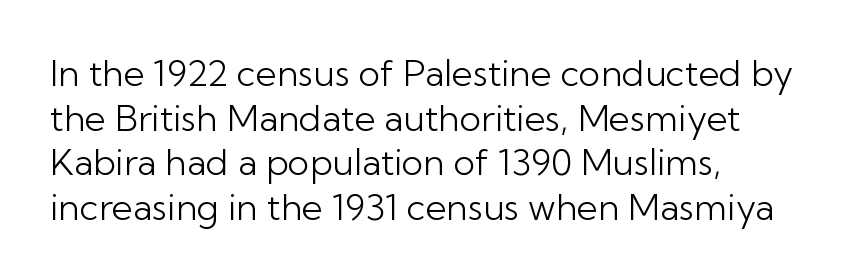
It's the straight-up-and-down kind of type. Type without underlining. Tracking value appears to be zero — textbook default spacing. The passage shown is not bold in any degree.
